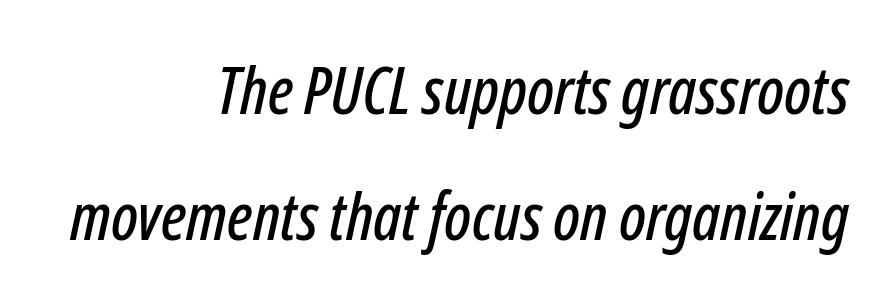
The image shows 65 px condensed type, italic (leaning right); set right-aligned, loose line spacing (1.94x), normal letter spacing, not underlined; low stroke contrast and a medium x-height.
